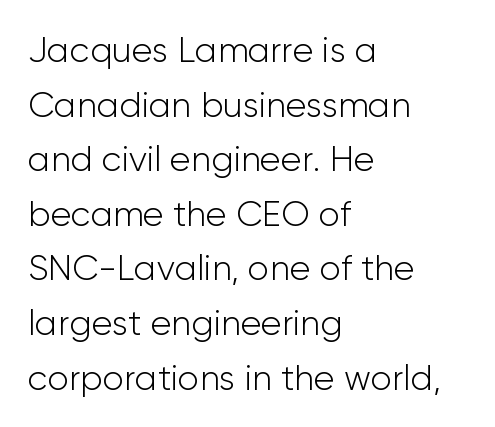
The image shows 35 px light sans-serif type, upright; set left-aligned, normal line spacing (1.56x), normal letter spacing, not underlined; low stroke contrast and a medium x-height.
